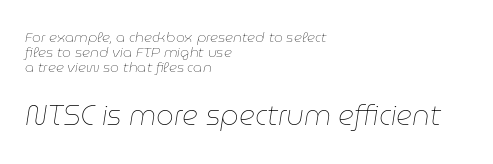
{"italic": "yes", "lean": "right", "slant_degrees": 9, "bold": "no", "weight": "thin", "width": "normal", "stroke_contrast": "low", "x_height": "medium", "monospaced": "no", "underline": "no", "align": "left", "line_spacing": "tight", "line_spacing_ratio": 1.07, "letter_spacing": "normal", "letter_spacing_em": 0.0, "larger_block": "second", "size_ratio": 2.0, "glyph_px": 28}
